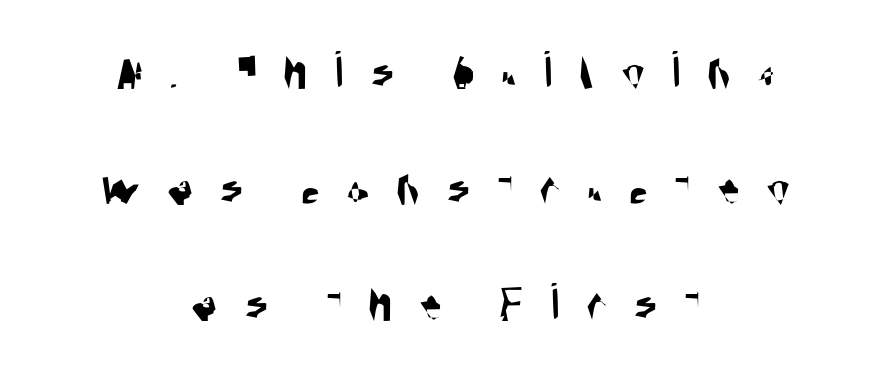
The image shows 54 px condensed sans-serif type; set centered, loose line spacing (2.15x), unusually wide letter spacing (+0.49 em), not underlined; medium stroke contrast and a large x-height.
